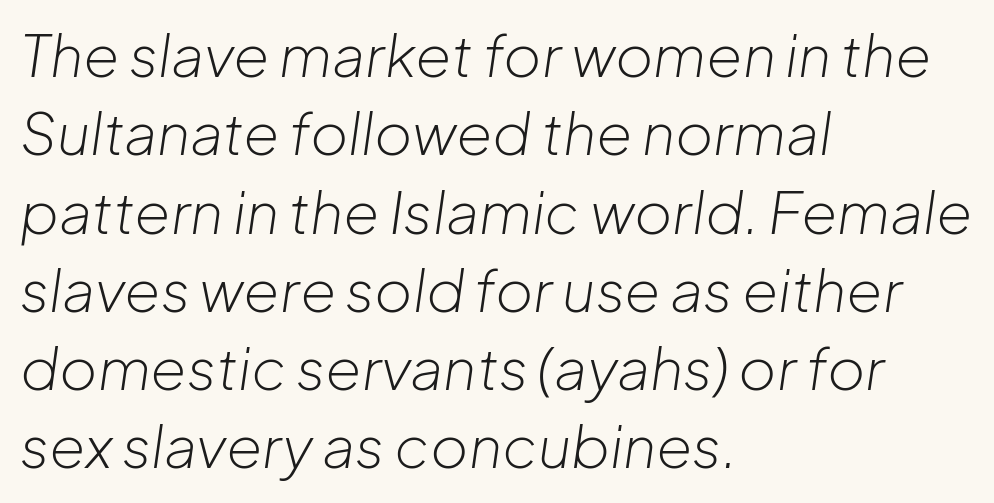
{"italic": "yes", "lean": "right", "slant_degrees": 8, "bold": "no", "weight": "light", "width": "normal", "stroke_contrast": "low", "x_height": "medium", "monospaced": "no", "underline": "no", "align": "left", "line_spacing": "normal", "line_spacing_ratio": 1.35, "letter_spacing": "normal", "letter_spacing_em": 0.0, "glyph_px": 58}
